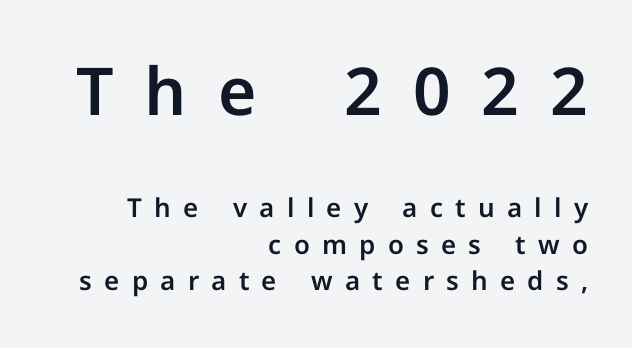
Q: Is the text italic (slanted)? A: No, it is upright.
Q: Is the typeface a serif or a sans-serif typeface? A: Sans-serif.
Q: Is the text underlined? A: No.
Q: How is the paragraph aligned? A: Right-aligned.
Q: Is the spacing between letters normal or unusually wide? A: Unusually wide.
Q: Is the spacing between lines tight, normal or loose? A: Normal.
Q: Which block of text is set in a larger size, the first (top) or the second (bottom)? A: The first (top) one.
Q: Width (condensed, normal, or wide)? A: Normal.
Q: Stroke contrast? A: Low.
Q: x-height? A: Medium.
Q: Monospaced? A: No.
